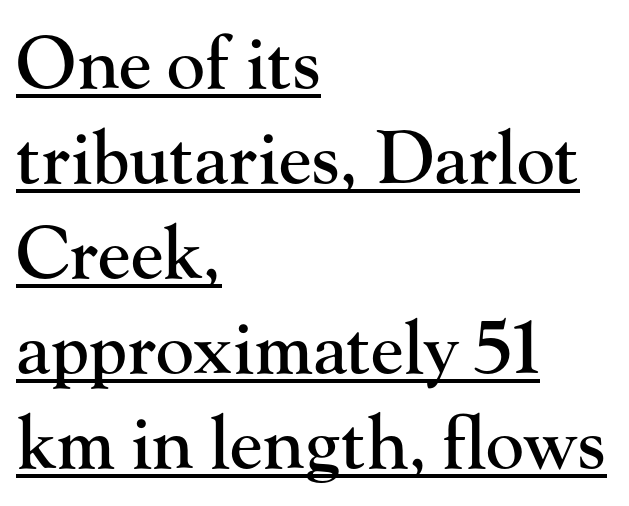
{"serif": "yes", "italic": "no", "width": "normal", "stroke_contrast": "high", "x_height": "small", "monospaced": "no", "underline": "yes", "align": "left", "line_spacing": "normal", "line_spacing_ratio": 1.32, "letter_spacing": "normal", "letter_spacing_em": 0.0, "glyph_px": 72}
